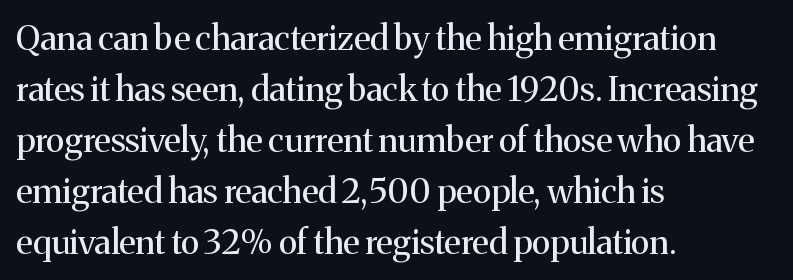
Is the type heavy? It reads as light-to-regular instead. Baseline-to-baseline distance is the conventional proportion of letter height. One-word summary of the alignment: left. This sample uses an upright cut, with every glyph sitting square on the baseline.
